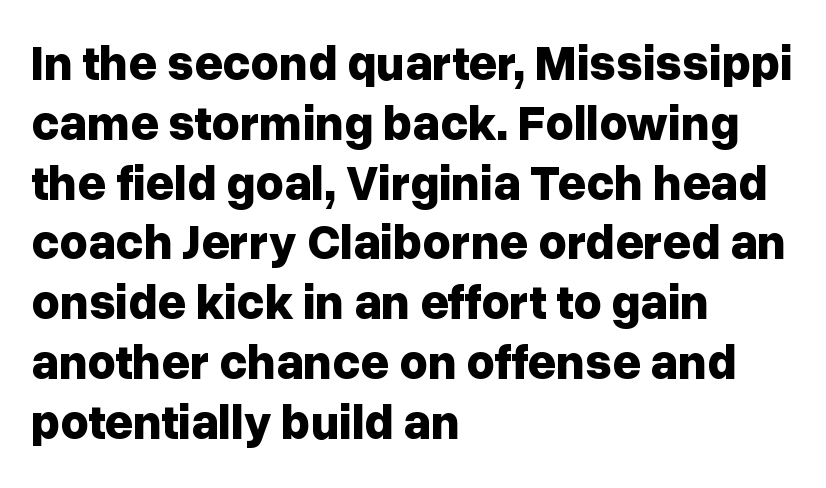
Q: Is the text bold? A: Yes.
Q: Is the text italic (slanted)? A: No, it is upright.
Q: Is the typeface a serif or a sans-serif typeface? A: Sans-serif.
Q: Is the text underlined? A: No.
Q: How is the paragraph aligned? A: Left-aligned.
Q: Is the spacing between letters normal or unusually wide? A: Normal.
Q: Width (condensed, normal, or wide)? A: Normal.
Q: Stroke contrast? A: Low.
Q: x-height? A: Medium.
Q: Monospaced? A: No.
